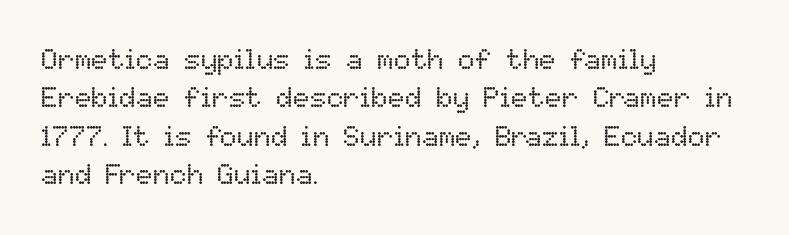
Q: Is the text bold? A: No.
Q: Is the text italic (slanted)? A: No, it is upright.
Q: Is the text underlined? A: No.
Q: How is the paragraph aligned? A: Left-aligned.
Q: Is the spacing between letters normal or unusually wide? A: Normal.
Q: Is the spacing between lines tight, normal or loose? A: Normal.
Q: Width (condensed, normal, or wide)? A: Normal.
Q: Stroke contrast? A: Low.
Q: x-height? A: Medium.
Q: Monospaced? A: No.
